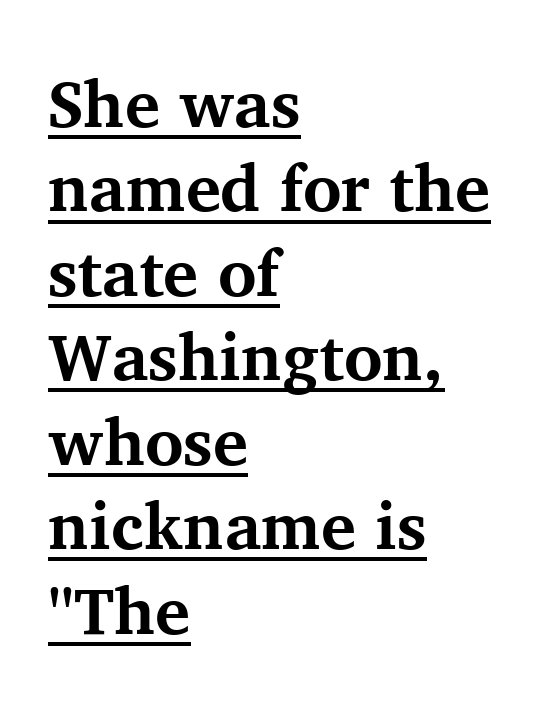
The characters look thick and weighty, a clear bold. This sample keeps an unexceptional amount of space between lines. The typography opts for an upright posture over an oblique one. One-word summary of the alignment: left. Proportional: the letters do not fall into vertical columns.
